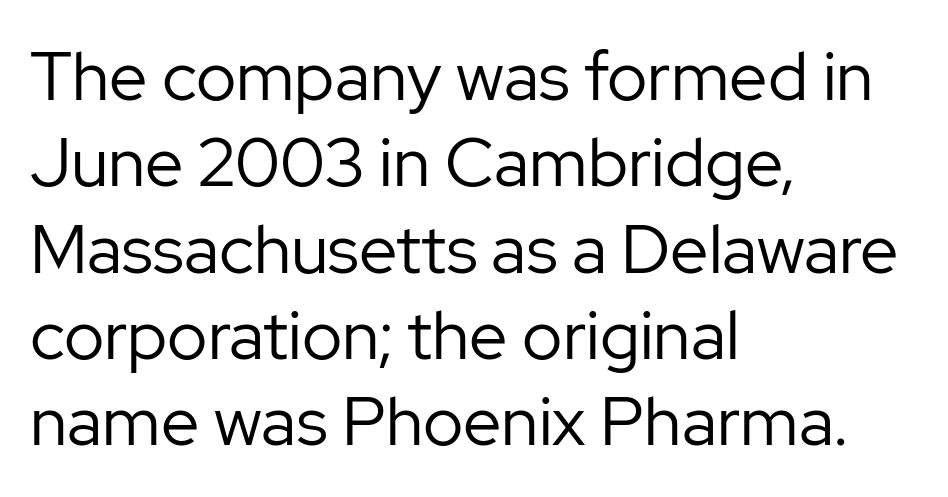
Proportional: the letters do not fall into vertical columns. Vertical stems look standard width or narrower in stroke. Italic: no, the glyphs are upright roman. Glyph-to-glyph distance matches everyday printed text. Are there feet on the stems? There aren't — it's a sans.
